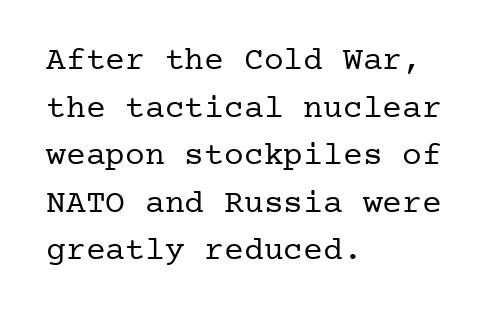
{"serif": "yes", "italic": "no", "bold": "no", "weight": "regular", "width": "normal", "stroke_contrast": "low", "x_height": "medium", "underline": "no", "align": "left", "line_spacing": "normal", "line_spacing_ratio": 1.44, "letter_spacing": "normal", "letter_spacing_em": 0.0, "glyph_px": 33}
